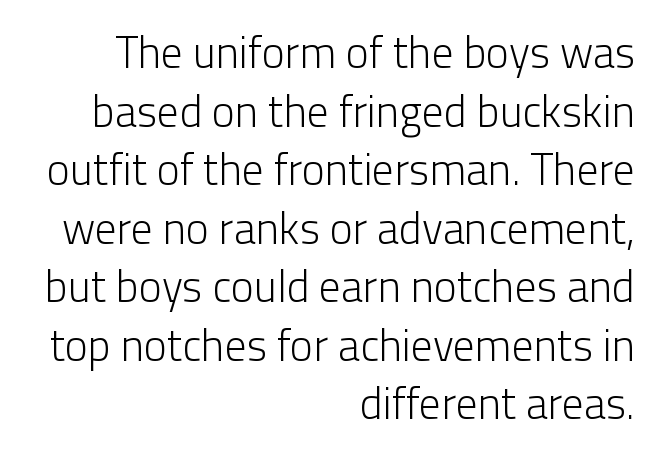
Ascenders rise straight up at ninety degrees. Successive baselines arrive at the customary interval. What kind of face is this? One without serifs — a sans. Tracking value appears to be zero — textbook default spacing. Every row of glyphs terminates at an identical x-position on the right.
